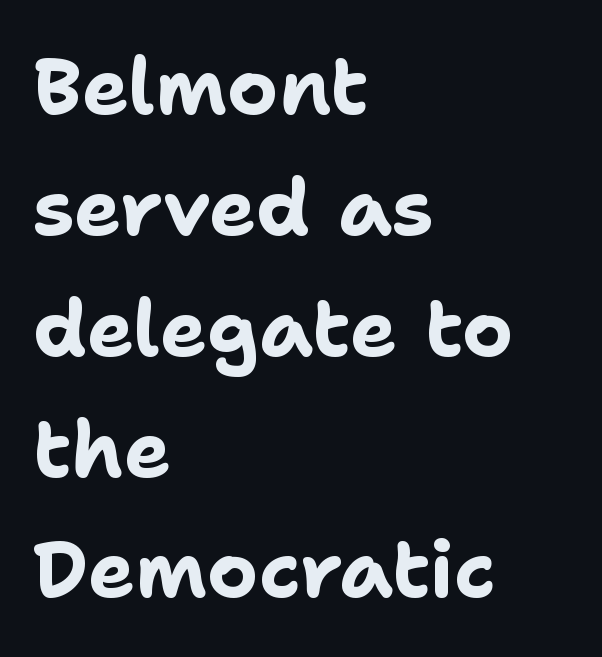
Q: Is the text bold? A: Yes.
Q: Is the text italic (slanted)? A: No, it is upright.
Q: Is the typeface a serif or a sans-serif typeface? A: Sans-serif.
Q: Is the text underlined? A: No.
Q: How is the paragraph aligned? A: Left-aligned.
Q: Is the spacing between letters normal or unusually wide? A: Normal.
Q: Is the spacing between lines tight, normal or loose? A: Normal.
Q: Width (condensed, normal, or wide)? A: Normal.
Q: Stroke contrast? A: Low.
Q: x-height? A: Medium.
Q: Monospaced? A: No.
